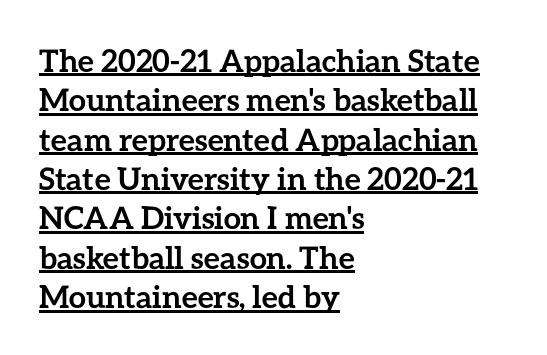
Here the designer chose a conventional face with non-uniform glyph widths. Vertical spacing — default. A full-strength bold gives these letters their thick strokes. Line beginnings align vertically; line endings do not.
